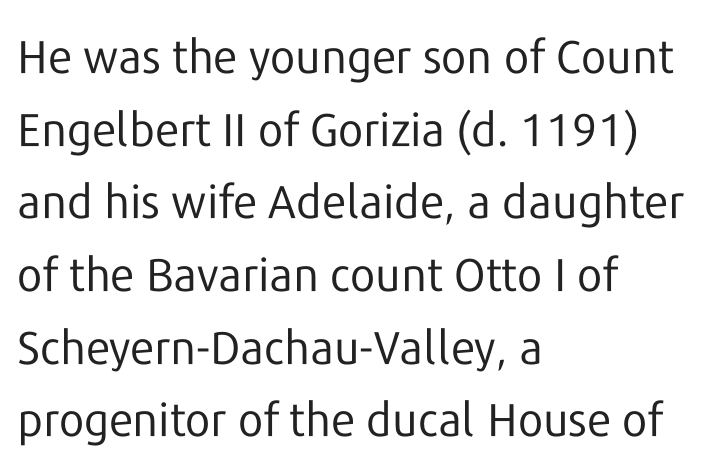
To sum up the face: it is a sans, with no serifs. Clear beneath every line of the passage. Caption: standard tracking, unaltered. A quiet, ordinary-to-light weight characterises the typeface. The letters advance in unequal steps, a hallmark of proportional type. These lines sit exactly where default settings would place them.
